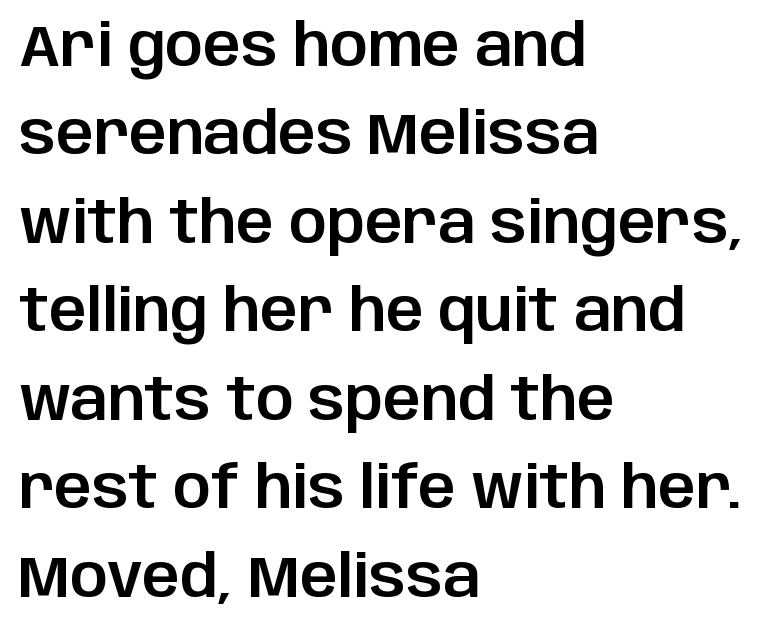
Q: Is the text italic (slanted)? A: No, it is upright.
Q: Is the typeface a serif or a sans-serif typeface? A: Sans-serif.
Q: Is the text underlined? A: No.
Q: How is the paragraph aligned? A: Left-aligned.
Q: Is the spacing between letters normal or unusually wide? A: Normal.
Q: Is the spacing between lines tight, normal or loose? A: Normal.
Q: Width (condensed, normal, or wide)? A: Normal.
Q: Stroke contrast? A: Low.
Q: x-height? A: Large.
Q: Monospaced? A: No.
